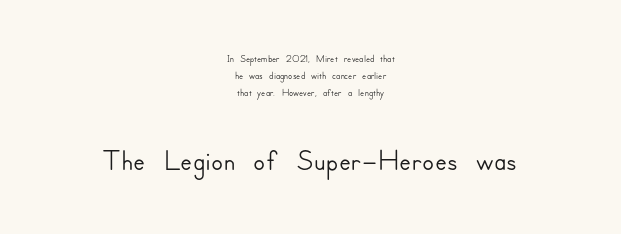
Q: Is the text italic (slanted)? A: No, it is upright.
Q: Is the typeface a serif or a sans-serif typeface? A: Sans-serif.
Q: Is the text underlined? A: No.
Q: How is the paragraph aligned? A: Centered.
Q: Is the spacing between letters normal or unusually wide? A: Normal.
Q: Is the spacing between lines tight, normal or loose? A: Tight.
Q: Which block of text is set in a larger size, the first (top) or the second (bottom)? A: The second (bottom) one.
Q: Width (condensed, normal, or wide)? A: Normal.
Q: Stroke contrast? A: Low.
Q: x-height? A: Small.
Q: Monospaced? A: No.
